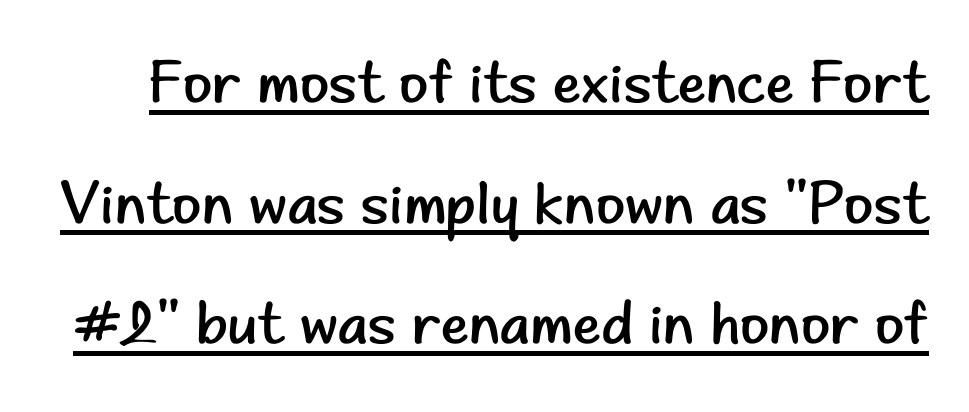
{"serif": "no", "italic": "no", "bold": "no", "weight": "regular", "width": "normal", "stroke_contrast": "low", "x_height": "small", "monospaced": "no", "underline": "yes", "line_spacing": "loose", "line_spacing_ratio": 2.01, "letter_spacing": "normal", "letter_spacing_em": 0.0, "glyph_px": 60}
